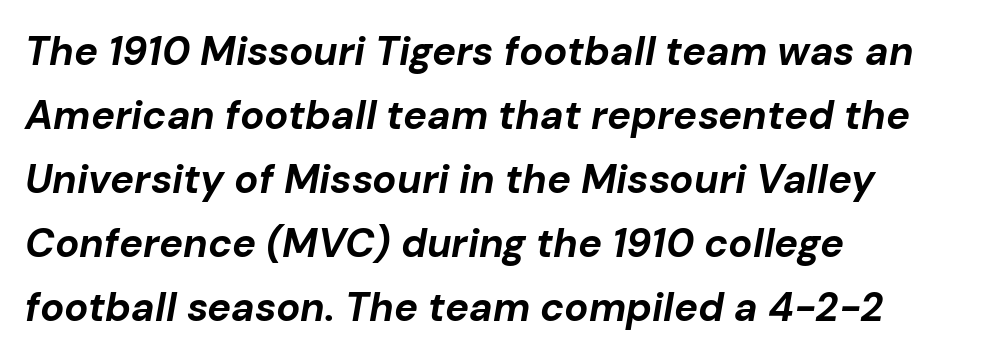
{"italic": "yes", "lean": "right", "slant_degrees": 10, "bold": "yes", "weight": "bold", "width": "normal", "stroke_contrast": "low", "x_height": "medium", "monospaced": "no", "underline": "no", "align": "left", "line_spacing": "normal", "line_spacing_ratio": 1.6, "letter_spacing": "normal", "letter_spacing_em": 0.0, "glyph_px": 40}
